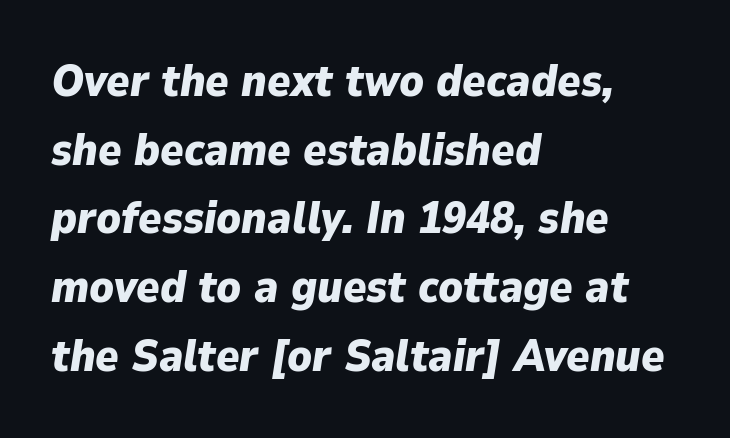
Character widths vary here, with narrow letters taking less room than wide ones. This sample is left-justified, so line endings fall wherever the words run out. Line spacing here is normal. Tall strokes in this sample are angled rather than plumb. The foot of each line stays bare and open.
